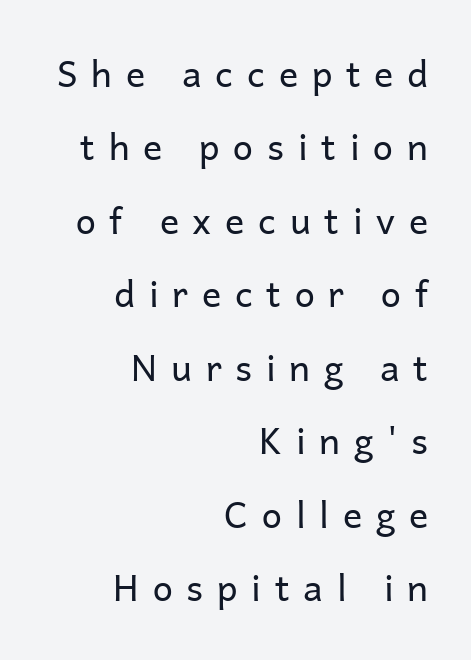
Q: Is the text bold? A: No.
Q: Is the text italic (slanted)? A: No, it is upright.
Q: Is the typeface a serif or a sans-serif typeface? A: Sans-serif.
Q: Is the text underlined? A: No.
Q: How is the paragraph aligned? A: Right-aligned.
Q: Is the spacing between letters normal or unusually wide? A: Unusually wide.
Q: Is the spacing between lines tight, normal or loose? A: Loose.
Q: Width (condensed, normal, or wide)? A: Normal.
Q: Stroke contrast? A: Low.
Q: x-height? A: Medium.
Q: Monospaced? A: No.
